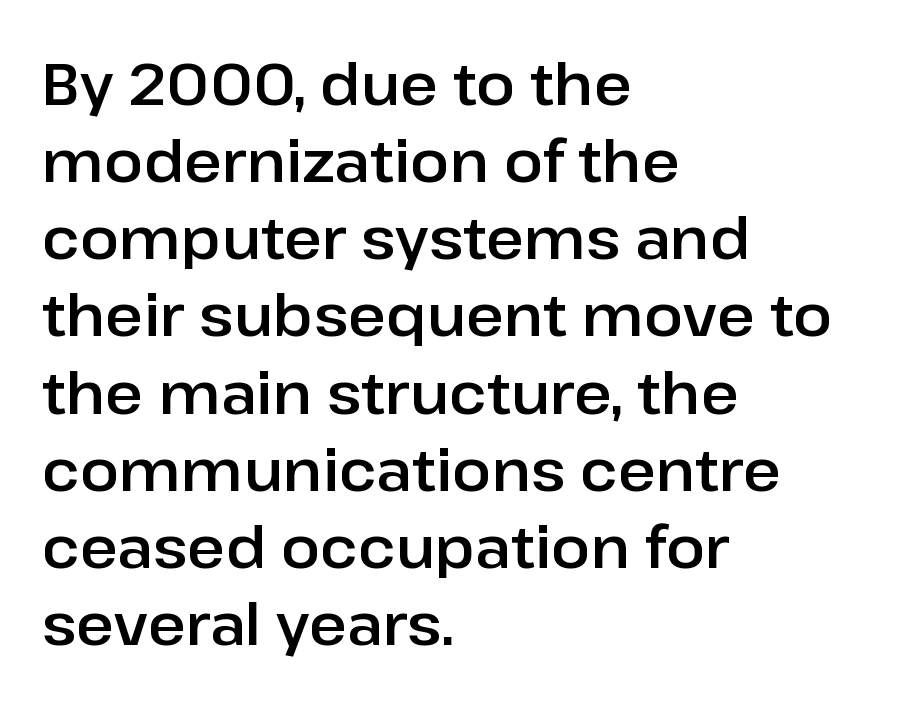
The image shows 58 px sans-serif type, upright; set left-aligned, normal line spacing (1.33x), normal letter spacing, not underlined; low stroke contrast and a medium x-height.
